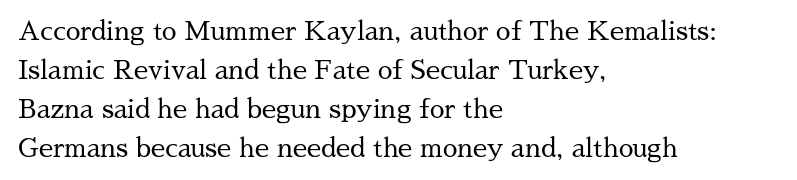
The image shows 26 px text type, upright; set left-aligned, normal line spacing (1.5x), normal letter spacing, not underlined.
